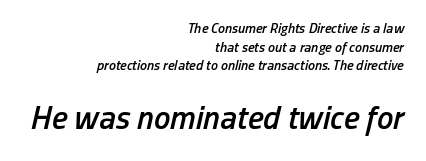
Q: Is the text bold? A: Semi-bold.
Q: Is the text italic (slanted)? A: Yes, it leans right by about 13 degrees.
Q: Is the text underlined? A: No.
Q: How is the paragraph aligned? A: Right-aligned.
Q: Is the spacing between letters normal or unusually wide? A: Normal.
Q: Is the spacing between lines tight, normal or loose? A: Normal.
Q: Which block of text is set in a larger size, the first (top) or the second (bottom)? A: The second (bottom) one.
Q: Width (condensed, normal, or wide)? A: Condensed.
Q: Stroke contrast? A: Low.
Q: x-height? A: Medium.
Q: Monospaced? A: No.
